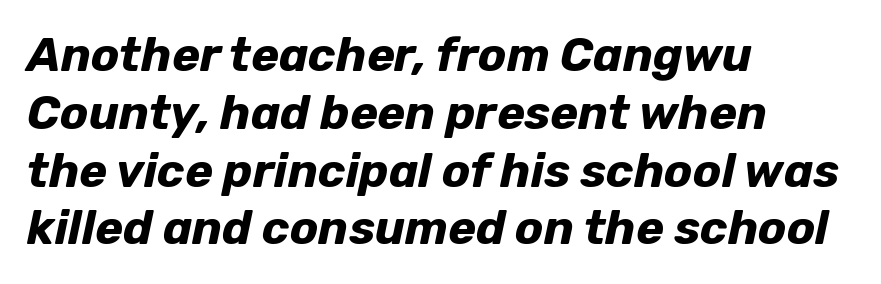
Short and long lines alike share a common starting point at left. Plenty of ink on the page — the face is bold. Rendered with sloped, italic letterforms. Here the designer chose a conventional face with non-uniform glyph widths.
